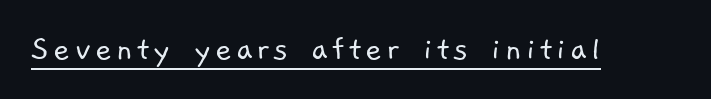
{"serif": "no", "bold": "no", "weight": "light", "width": "normal", "stroke_contrast": "low", "x_height": "medium", "monospaced": "no", "underline": "yes", "glyph_px": 36}
